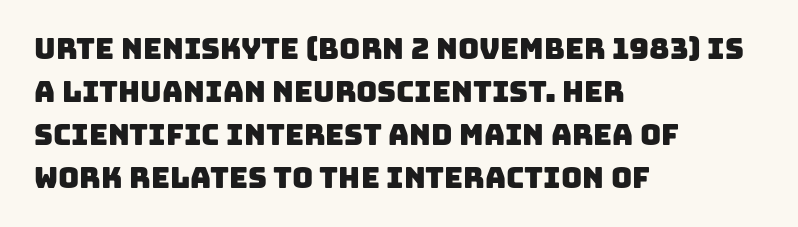
{"serif": "no", "width": "normal", "stroke_contrast": "low", "x_height": "large", "monospaced": "no", "underline": "no", "align": "left", "line_spacing": "normal", "line_spacing_ratio": 1.48, "letter_spacing": "normal", "letter_spacing_em": 0.0, "glyph_px": 29}
